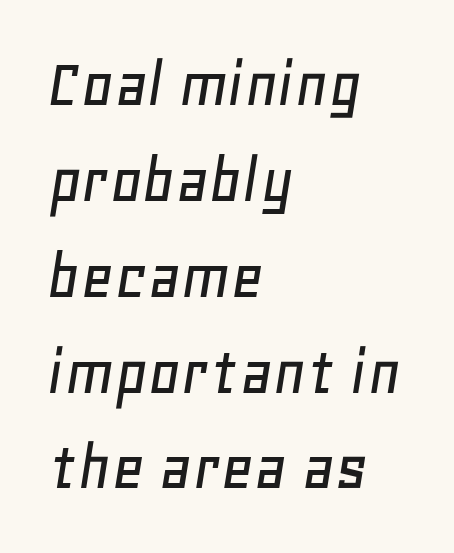
Q: Is the text italic (slanted)? A: Yes, it leans right by about 11 degrees.
Q: Is the text underlined? A: No.
Q: How is the paragraph aligned? A: Left-aligned.
Q: Is the spacing between letters normal or unusually wide? A: Normal.
Q: Is the spacing between lines tight, normal or loose? A: Normal.
Q: Width (condensed, normal, or wide)? A: Normal.
Q: Stroke contrast? A: Low.
Q: x-height? A: Large.
Q: Monospaced? A: No.
